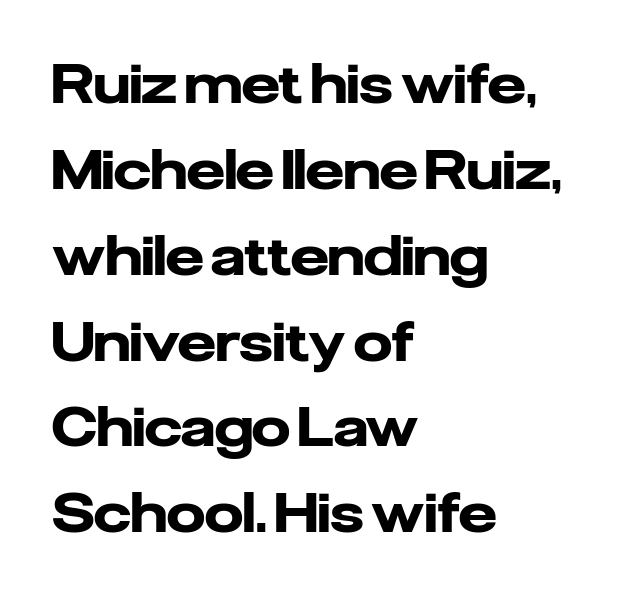
In CSS terms this would be text-align: left. On the weight axis this lands at bold, roughly 700. This sample has the flowing, uneven cadence of proportional lettering. Upright lettering throughout. In terms of letterspacing, this is plain default setting.
